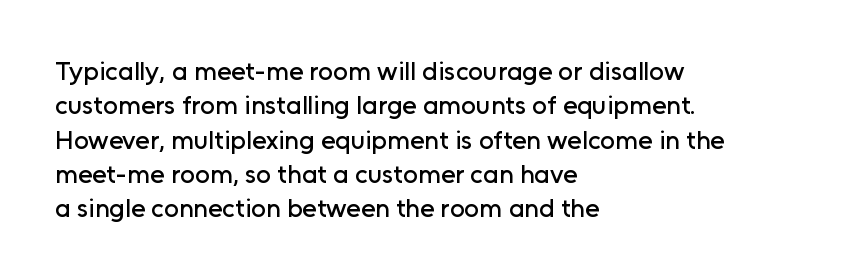
Q: Is the text italic (slanted)? A: No, it is upright.
Q: Is the text underlined? A: No.
Q: How is the paragraph aligned? A: Left-aligned.
Q: Is the spacing between letters normal or unusually wide? A: Normal.
Q: Is the spacing between lines tight, normal or loose? A: Normal.
